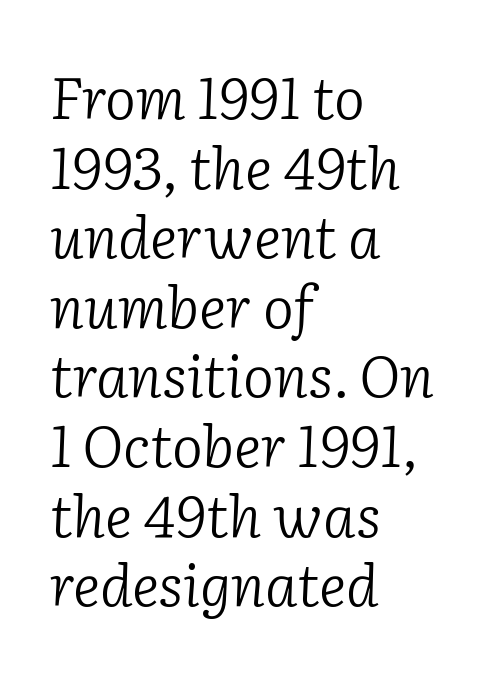
Honestly, the letter spacing is just normal — you wouldn't notice it. A typesetter would call this proportional, since set widths differ per character. Tall strokes in this sample are angled rather than plumb. The compositor pushed each line to the left boundary.
